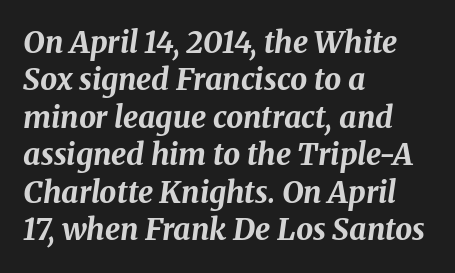
Q: Is the text bold? A: Yes.
Q: Is the text italic (slanted)? A: Yes, it leans right by about 8 degrees.
Q: Is the text underlined? A: No.
Q: How is the paragraph aligned? A: Left-aligned.
Q: Is the spacing between letters normal or unusually wide? A: Normal.
Q: Is the spacing between lines tight, normal or loose? A: Normal.
Q: Width (condensed, normal, or wide)? A: Normal.
Q: Stroke contrast? A: Medium.
Q: x-height? A: Medium.
Q: Monospaced? A: No.
